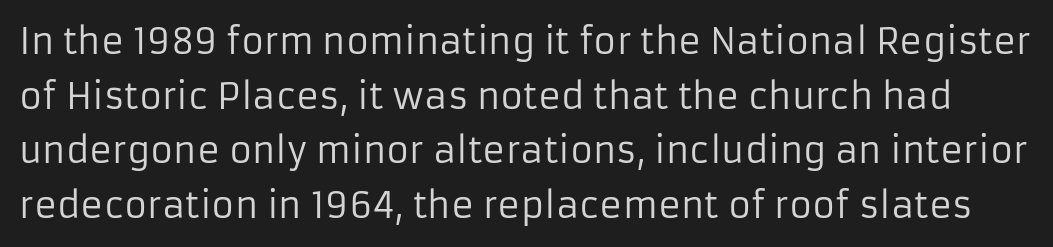
Bold? No — there's no thickening of the strokes. The letters stand straight up with perfectly vertical stems. Letters rest on an invisible, unmarked baseline. Students, note that the glyphs here touch the page at normal intervals.
